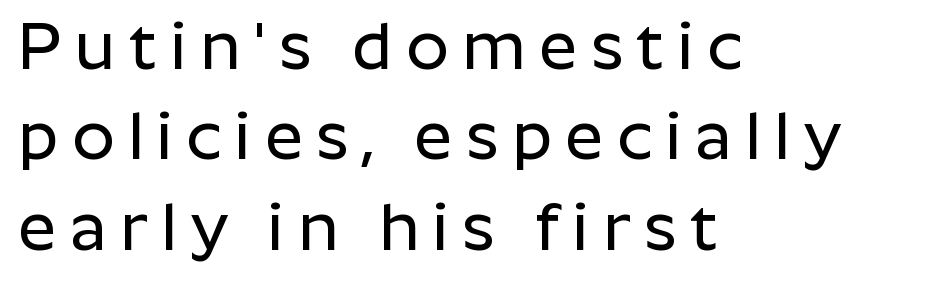
If you drew a line through each stem, it would be perfectly vertical. The line-height multiplier appears to be the usual default. Does the type have serifs? No, each stem ends abruptly. The face used here is proportionally spaced, like ordinary book or web type. One-word summary of the alignment: left.
